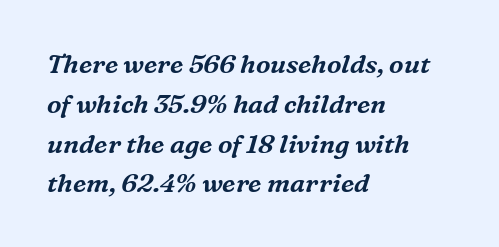
Q: Is the text italic (slanted)? A: Yes, it leans right by about 16 degrees.
Q: Is the text underlined? A: No.
Q: How is the paragraph aligned? A: Left-aligned.
Q: Is the spacing between letters normal or unusually wide? A: Normal.
Q: Is the spacing between lines tight, normal or loose? A: Normal.
